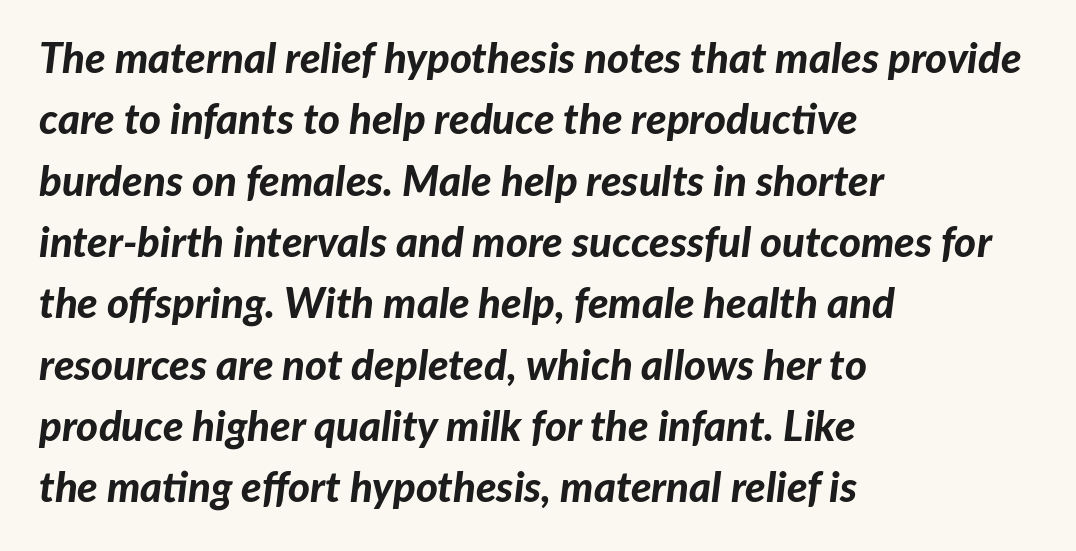
In terms of letterspacing, this is plain default setting. Baseline-to-baseline distance is the conventional proportion of letter height. Does the weight exceed regular? Yes, all the way to bold. Quick note: italic. The ragged edge is on the right, which tells us the setting is flush left.
